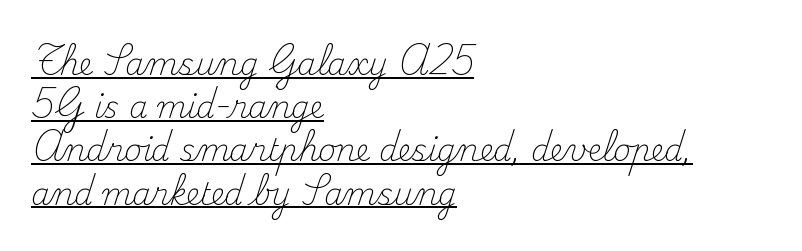
Q: Is the text bold? A: No.
Q: Is the text italic (slanted)? A: Yes.
Q: Is the typeface a serif or a sans-serif typeface? A: Serif.
Q: Is the text underlined? A: Yes.
Q: How is the paragraph aligned? A: Left-aligned.
Q: Is the spacing between letters normal or unusually wide? A: Normal.
Q: Is the spacing between lines tight, normal or loose? A: Normal.
Q: Width (condensed, normal, or wide)? A: Normal.
Q: Stroke contrast? A: Medium.
Q: x-height? A: Small.
Q: Monospaced? A: No.
